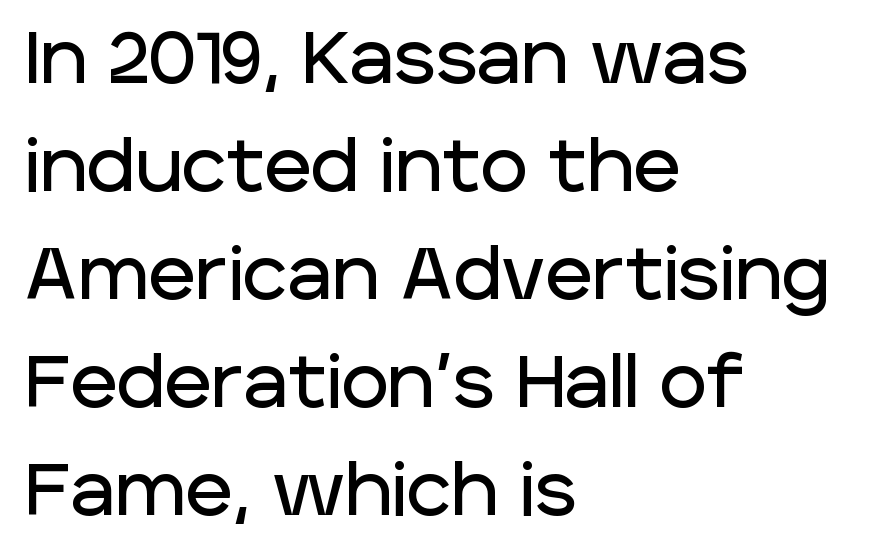
Q: Is the text italic (slanted)? A: No, it is upright.
Q: Is the typeface a serif or a sans-serif typeface? A: Sans-serif.
Q: Is the text underlined? A: No.
Q: How is the paragraph aligned? A: Left-aligned.
Q: Is the spacing between letters normal or unusually wide? A: Normal.
Q: Is the spacing between lines tight, normal or loose? A: Normal.
Q: Width (condensed, normal, or wide)? A: Normal.
Q: Stroke contrast? A: Low.
Q: x-height? A: Large.
Q: Monospaced? A: No.
